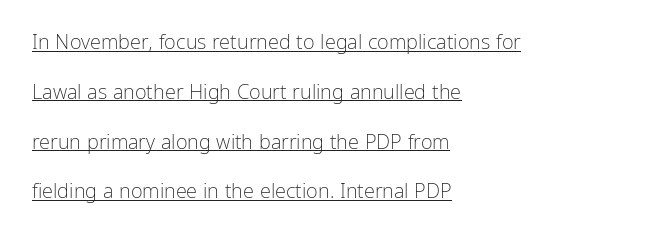
{"italic": "no", "bold": "no", "underline": "yes", "align": "left", "line_spacing": "loose", "line_spacing_ratio": 2.49, "letter_spacing": "normal", "letter_spacing_em": 0.0, "glyph_px": 20}
